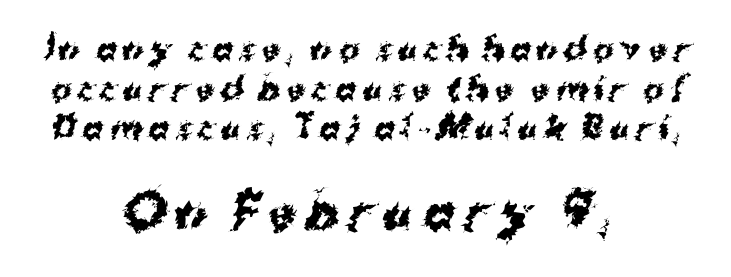
Note: no serifs on the glyphs. Scale increases going downward across the two blocks. Heavy, bold letterforms. Lines of text with bare space underneath. A typesetter would call this leading conventional body-copy spacing. The passage shown is typed in a proportional face where columns would drift.
